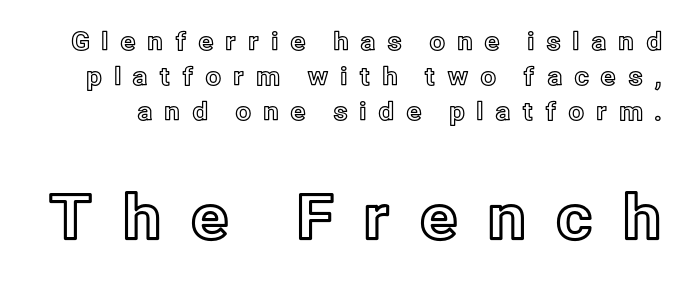
{"italic": "no", "width": "normal", "x_height": "medium", "monospaced": "no", "underline": "no", "line_spacing": "normal", "line_spacing_ratio": 1.4, "letter_spacing": "wide", "letter_spacing_em": 0.45, "larger_block": "second", "size_ratio": 2.48, "glyph_px": 62}
